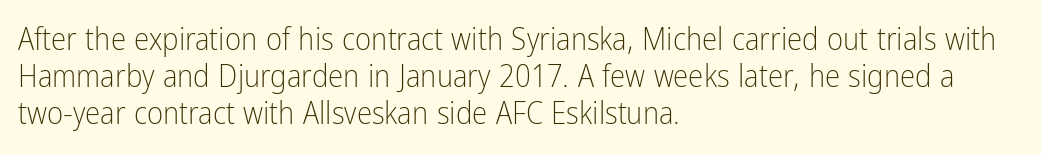
The image shows 31 px light, condensed sans-serif type, upright; set left-aligned, line spacing 1.2x, normal letter spacing, not underlined; low stroke contrast and a medium x-height.
